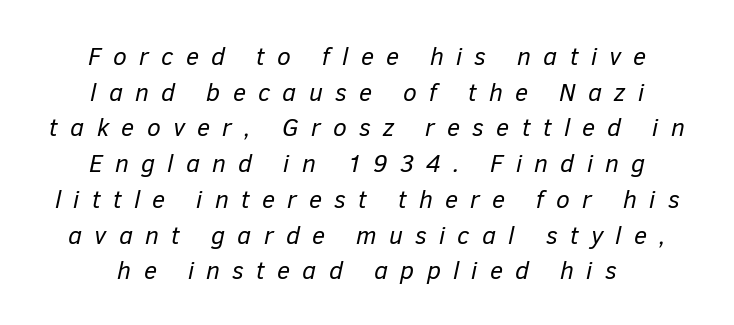
{"italic": "yes", "lean": "right", "slant_degrees": 12, "bold": "no", "underline": "no", "align": "center", "line_spacing": "normal", "line_spacing_ratio": 1.43, "letter_spacing": "wide", "letter_spacing_em": 0.49, "glyph_px": 25}
